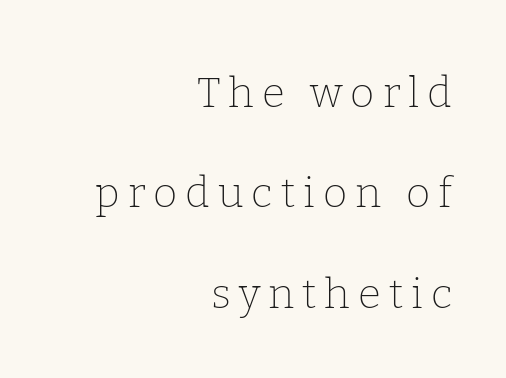
{"serif": "yes", "italic": "no", "bold": "no", "weight": "thin", "width": "normal", "stroke_contrast": "low", "x_height": "medium", "monospaced": "no", "underline": "no", "align": "right", "line_spacing": "loose", "line_spacing_ratio": 2.39, "glyph_px": 42}
